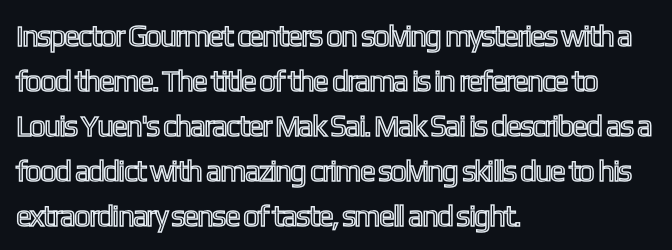
The font's upright variant was chosen for this text. Note the varied advance widths — an 'i' is clearly narrower than an 'm'. Notice how the passage keeps a crisp vertical edge on the left only. There is no visible air inserted between adjacent glyphs. Students, observe: this is what conventionally led text looks like.
